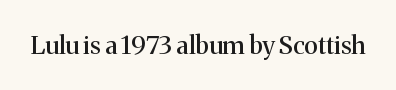
Q: Is the text italic (slanted)? A: No, it is upright.
Q: Is the text underlined? A: No.
Q: Is the spacing between letters normal or unusually wide? A: Normal.
